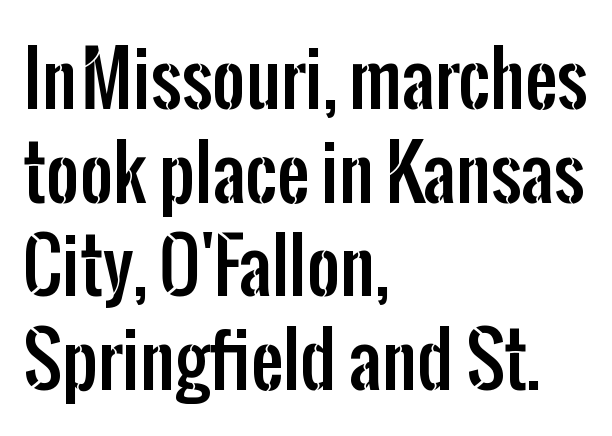
The image shows 72 px condensed sans-serif type, upright; set left-aligned, normal line spacing (1.3x), normal letter spacing, not underlined; low stroke contrast and a medium x-height.
